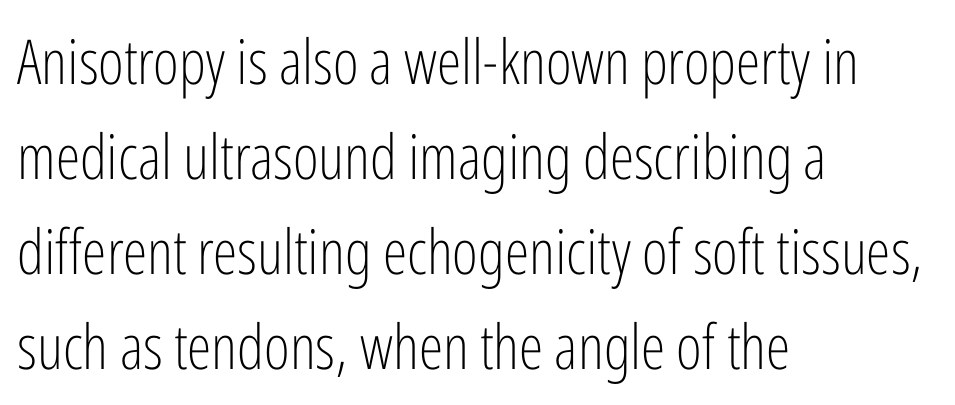
Spacing verdict: proportional, widths tailored to each character. Is the stroke heavy? The answer is a plain regular-or-lighter. This is the regular roman posture of the typeface. The horizontal fit of the characters is conventional and even. These lines are set flush left with a ragged right edge. One glance says typical: line gaps are just what's usual.
